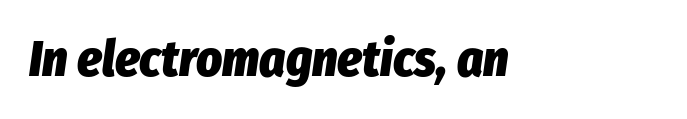
{"italic": "yes", "lean": "right", "slant_degrees": 8, "bold": "yes", "weight": "heavy", "width": "condensed", "stroke_contrast": "low", "x_height": "medium", "monospaced": "no", "underline": "no", "letter_spacing": "normal", "letter_spacing_em": 0.0, "glyph_px": 50}
